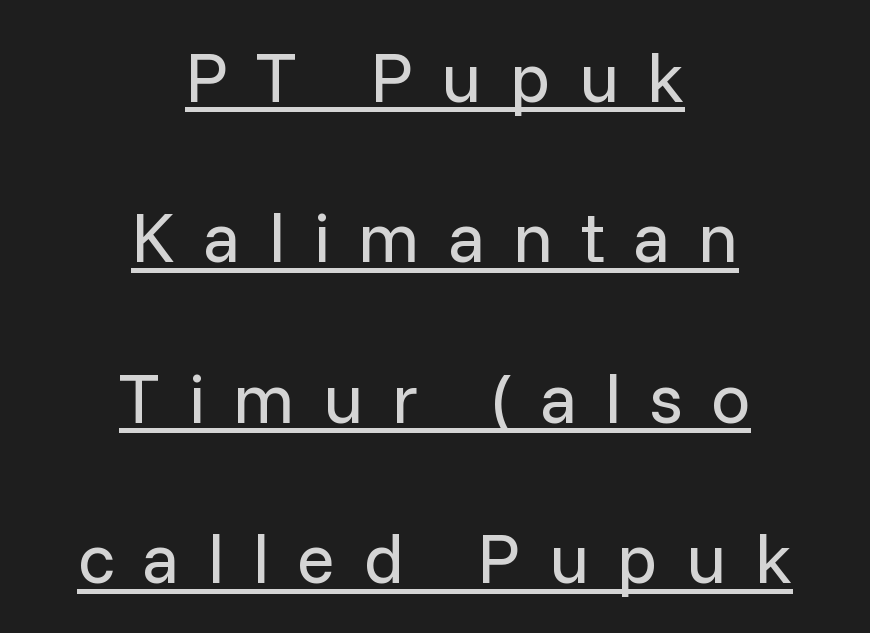
{"serif": "no", "italic": "no", "bold": "no", "weight": "regular", "width": "normal", "stroke_contrast": "low", "x_height": "medium", "monospaced": "no", "underline": "yes", "align": "center", "line_spacing": "loose", "line_spacing_ratio": 2.26, "letter_spacing": "wide", "letter_spacing_em": 0.39, "glyph_px": 71}
